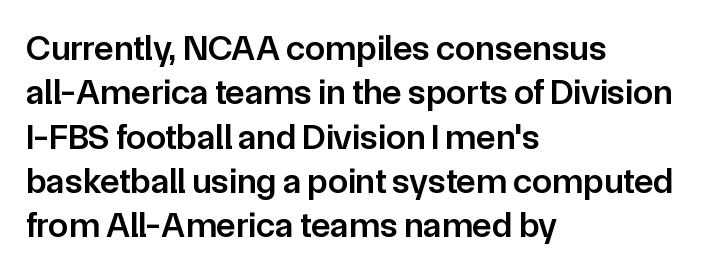
{"serif": "no", "italic": "no", "bold": "semi", "weight": "semibold", "width": "normal", "stroke_contrast": "low", "x_height": "medium", "monospaced": "no", "underline": "no", "align": "left", "line_spacing_ratio": 1.23, "letter_spacing": "normal", "letter_spacing_em": 0.0, "glyph_px": 36}
